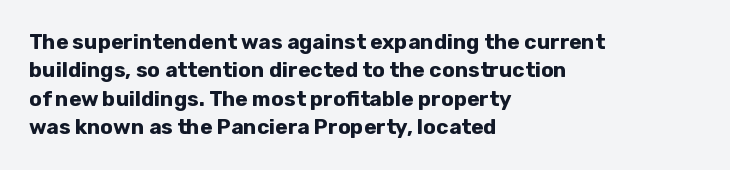
Q: Is the text bold? A: Yes.
Q: Is the text italic (slanted)? A: No, it is upright.
Q: Is the text underlined? A: No.
Q: How is the paragraph aligned? A: Left-aligned.
Q: Is the spacing between letters normal or unusually wide? A: Normal.
Q: Is the spacing between lines tight, normal or loose? A: Normal.
